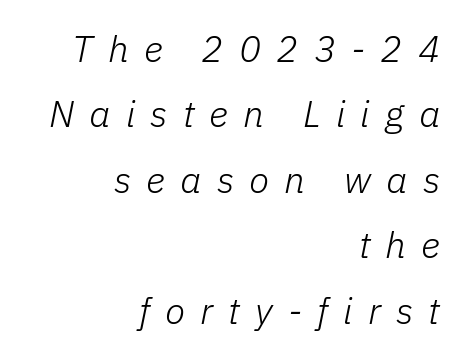
The image shows 37 px light type, italic (leaning right); set right-aligned, line spacing 1.77x, unusually wide letter spacing (+0.41 em), not underlined; low stroke contrast and a medium x-height.
